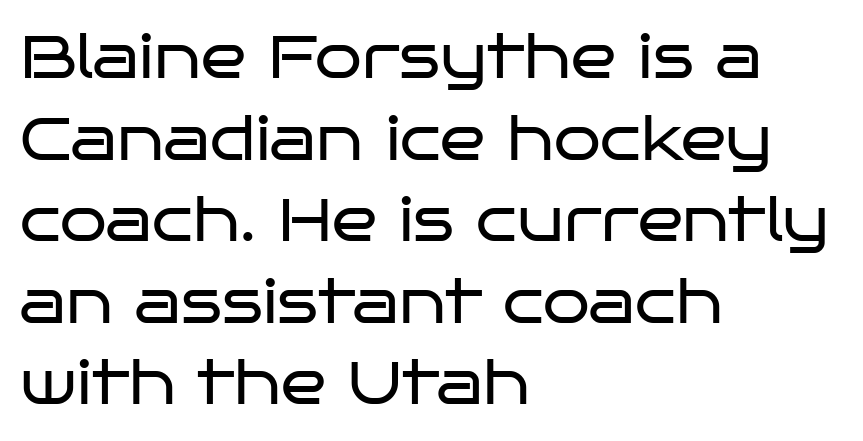
{"serif": "no", "italic": "no", "bold": "no", "weight": "regular", "width": "wide", "stroke_contrast": "low", "x_height": "large", "monospaced": "no", "underline": "no", "align": "left", "line_spacing": "normal", "line_spacing_ratio": 1.36, "letter_spacing": "normal", "letter_spacing_em": 0.0, "glyph_px": 60}
